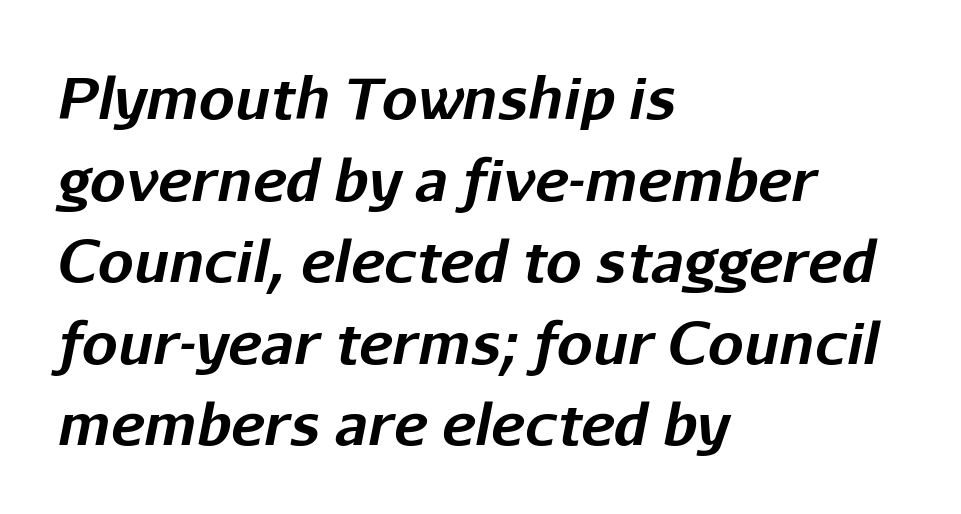
The image shows 57 px bold type, italic (leaning right); set left-aligned, normal line spacing (1.43x), normal letter spacing, not underlined; low stroke contrast and a medium x-height.
